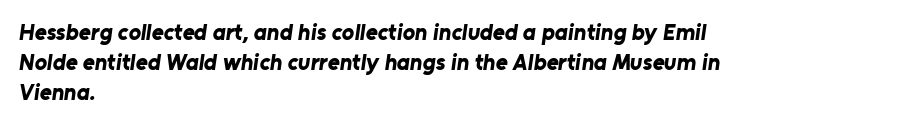
Q: Is the text bold? A: Yes.
Q: Is the text underlined? A: No.
Q: How is the paragraph aligned? A: Left-aligned.
Q: Is the spacing between letters normal or unusually wide? A: Normal.
Q: Is the spacing between lines tight, normal or loose? A: Normal.
